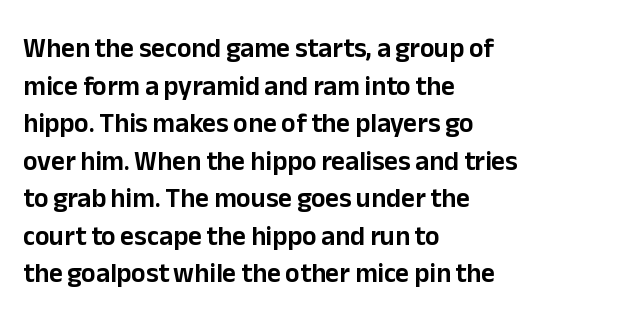
Q: Is the text italic (slanted)? A: No, it is upright.
Q: Is the text underlined? A: No.
Q: How is the paragraph aligned? A: Left-aligned.
Q: Is the spacing between letters normal or unusually wide? A: Normal.
Q: Is the spacing between lines tight, normal or loose? A: Normal.
